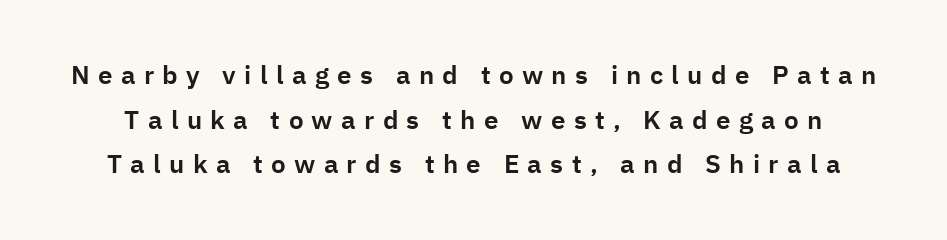
Q: Is the text italic (slanted)? A: No, it is upright.
Q: Is the text underlined? A: No.
Q: Is the spacing between letters normal or unusually wide? A: Unusually wide.
